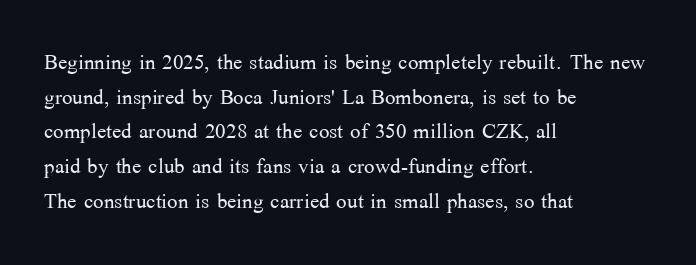
The image shows 28 px light serif type, upright; set left-aligned, line spacing 1.24x, normal letter spacing, not underlined; medium stroke contrast and a medium x-height.
